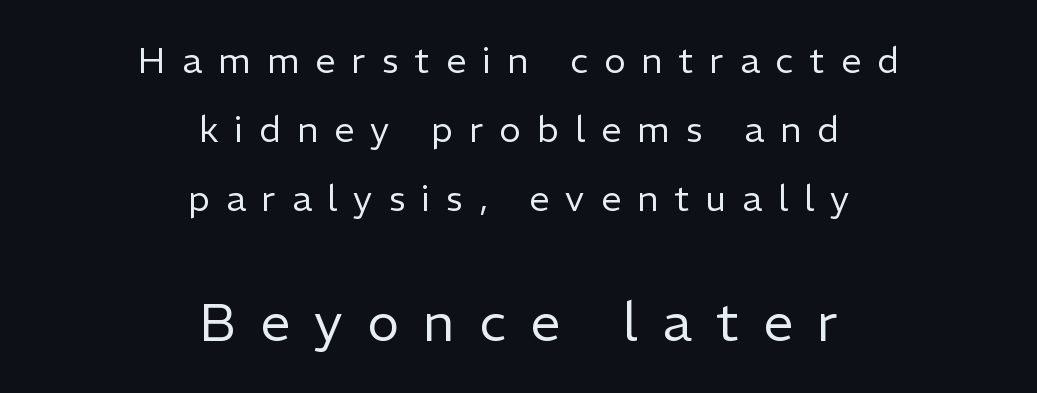
Q: Is the text bold? A: No.
Q: Is the text italic (slanted)? A: No, it is upright.
Q: Is the typeface a serif or a sans-serif typeface? A: Sans-serif.
Q: Is the text underlined? A: No.
Q: How is the paragraph aligned? A: Centered.
Q: Is the spacing between letters normal or unusually wide? A: Unusually wide.
Q: Is the spacing between lines tight, normal or loose? A: Loose.
Q: Which block of text is set in a larger size, the first (top) or the second (bottom)? A: The second (bottom) one.
Q: Width (condensed, normal, or wide)? A: Normal.
Q: Stroke contrast? A: Low.
Q: x-height? A: Medium.
Q: Monospaced? A: No.
